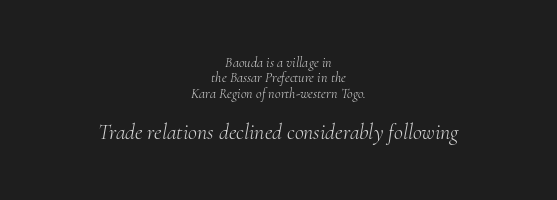
{"italic": "yes", "lean": "right", "slant_degrees": 10, "bold": "no", "underline": "no", "align": "center", "line_spacing": "tight", "line_spacing_ratio": 1.1, "letter_spacing": "normal", "letter_spacing_em": 0.0, "larger_block": "second", "size_ratio": 1.57, "glyph_px": 22}
